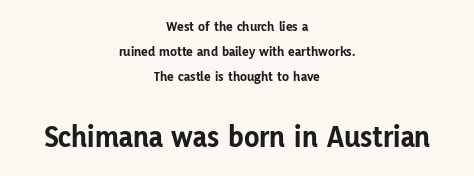
The space beneath each line is pristine and unruled. The passage shown is typed in a proportional face where columns would drift. This rendering leaves character spacing at its baseline value. These lines were composed using upright roman letters.
